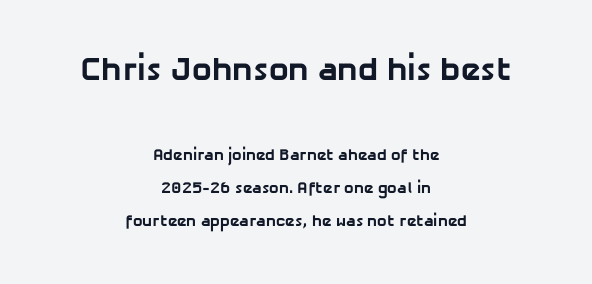
{"serif": "no", "bold": "yes", "weight": "bold", "width": "normal", "stroke_contrast": "low", "x_height": "medium", "monospaced": "no", "underline": "no", "align": "center", "line_spacing": "loose", "line_spacing_ratio": 2.05, "letter_spacing": "normal", "letter_spacing_em": 0.0, "larger_block": "first", "size_ratio": 2.06, "glyph_px": 33}
